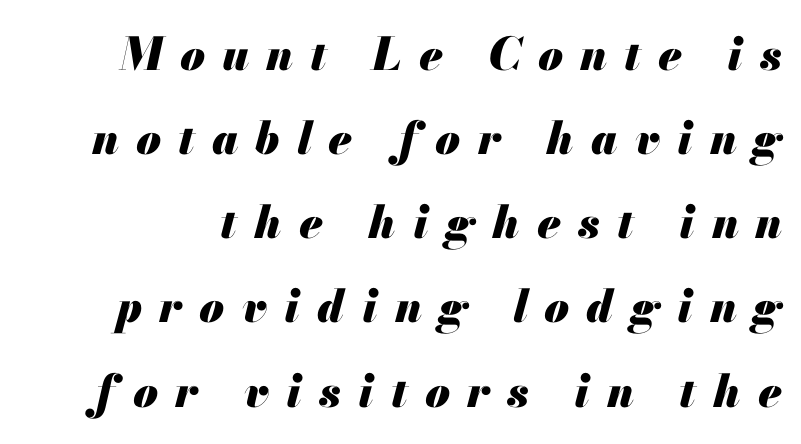
Compared with typical body copy, the letter spacing here is much looser. A clean baseline with only descenders dipping below it. Pretty heavy lettering here — definitely bold. Italic? Definitely — the glyphs are oblique. These lines are rendered in a variable-pitch font.
